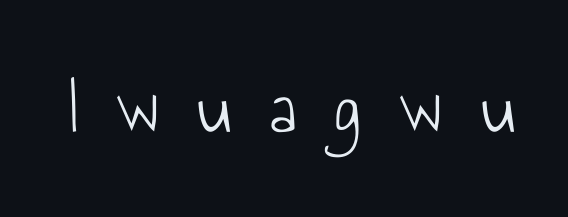
Think of a printed novel: that variable character pitch is what you see here. In terms of posture, this sample is upright. Serifs: no, the terminals of the letterforms are clean. Words appear elongated and porous because spacing is wide.
